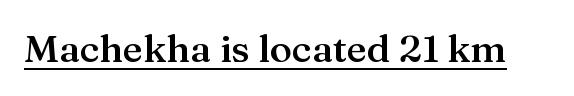
{"serif": "yes", "italic": "no", "bold": "semi", "weight": "semibold", "width": "normal", "stroke_contrast": "medium", "x_height": "medium", "monospaced": "no", "underline": "yes", "letter_spacing": "normal", "letter_spacing_em": 0.0, "glyph_px": 38}
